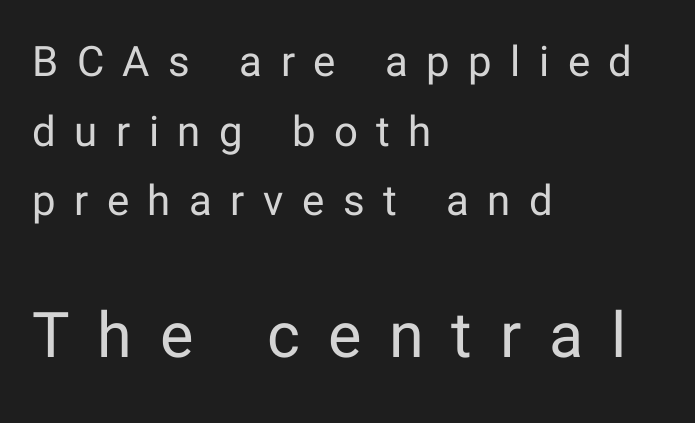
To sum up the face: it is a sans, with no serifs. Decoration check: the copy has no underline. The cut favours lightness, reaching ordinary text weight at its darkest. Proportional: the letters do not fall into vertical columns. Caption: expanded tracking, letters set apart. Regular leading.
